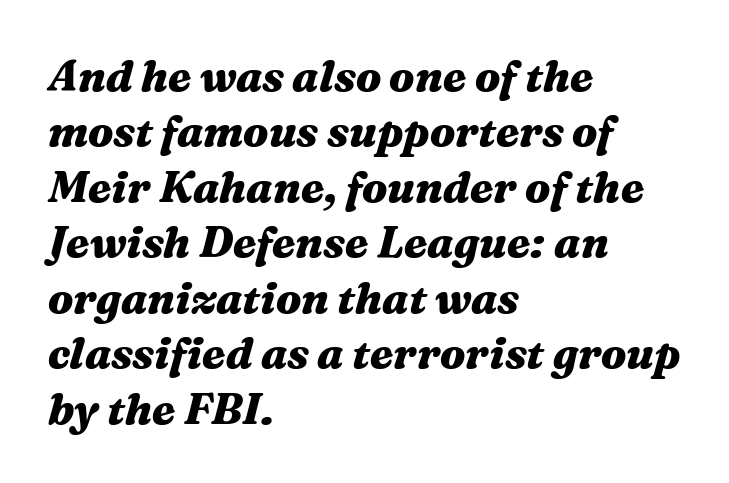
Here the designer chose a conventional face with non-uniform glyph widths. You could call the tracking neutral — neither tight nor loose. The passage shown is not underscored anywhere. These words are printed bold, with thick strokes throughout. The paragraph has a hard left edge and a soft right edge. The passage shown stacks its lines at a standard gap.
